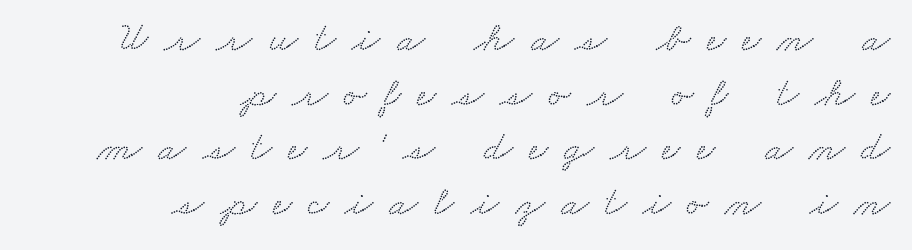
Q: Is the typeface a serif or a sans-serif typeface? A: Serif.
Q: Is the text underlined? A: No.
Q: How is the paragraph aligned? A: Right-aligned.
Q: Is the spacing between letters normal or unusually wide? A: Unusually wide.
Q: Is the spacing between lines tight, normal or loose? A: Normal.
Q: Width (condensed, normal, or wide)? A: Wide.
Q: Stroke contrast? A: Low.
Q: x-height? A: Small.
Q: Monospaced? A: No.
